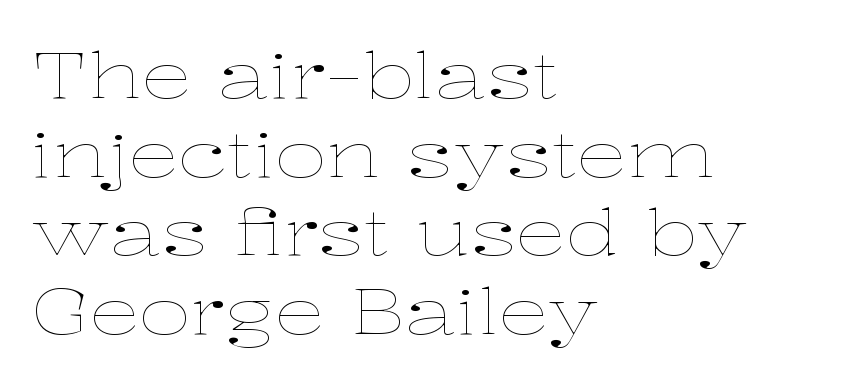
{"italic": "no", "bold": "no", "weight": "thin", "width": "wide", "stroke_contrast": "low", "x_height": "medium", "monospaced": "no", "underline": "no", "align": "left", "line_spacing_ratio": 1.23, "letter_spacing": "normal", "letter_spacing_em": 0.0, "glyph_px": 64}
